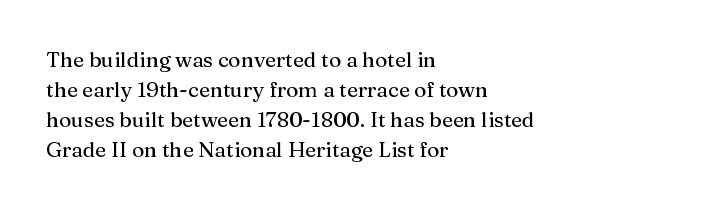
The gaps between neighbouring characters are ordinary and unremarkable. This rendering uses left alignment, leaving the right contour irregular. Horizontal bands of white between lines are of average thickness. The strip under each line holds only bare page. It's the straight-up-and-down kind of type.
